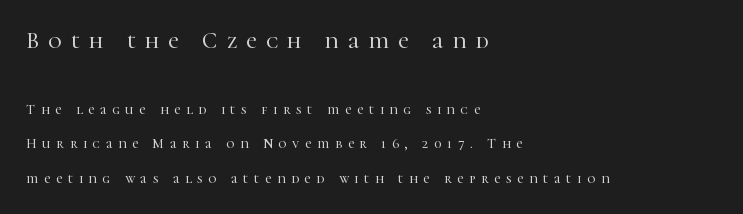
The image shows 23 px text type, upright; set left-aligned, loose line spacing (2.46x), unusually wide letter spacing (+0.4 em), not underlined; the first (top) block is 1.64x larger.
